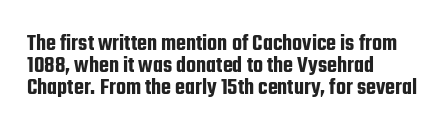
{"italic": "no", "underline": "no", "align": "left", "line_spacing": "tight", "line_spacing_ratio": 0.96, "letter_spacing": "normal", "letter_spacing_em": 0.0, "glyph_px": 23}
